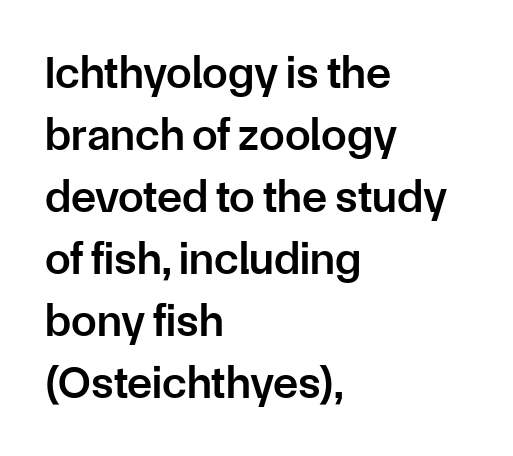
The typesetting leans somewhat heavy: a semibold. Short note: letters normally spaced. Short and long lines alike share a common starting point at left. Stroke terminals: plain, sans-serif.
